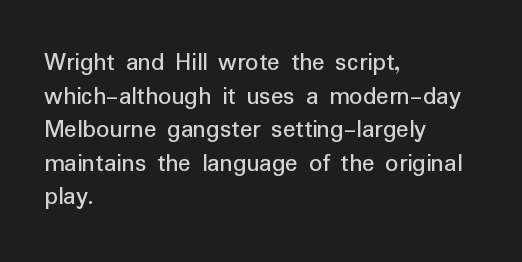
{"italic": "no", "underline": "no", "align": "left", "line_spacing": "normal", "line_spacing_ratio": 1.29, "letter_spacing": "normal", "letter_spacing_em": 0.0, "glyph_px": 26}
